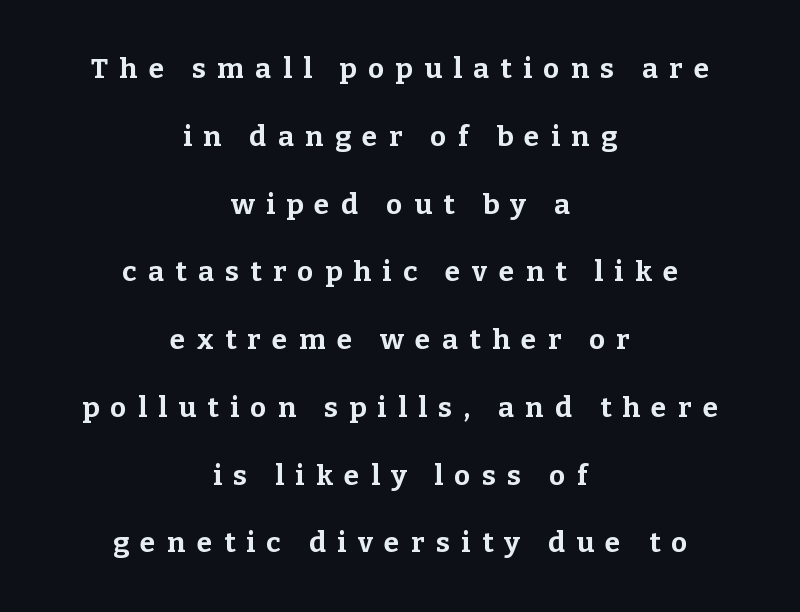
{"serif": "yes", "italic": "no", "bold": "yes", "weight": "bold", "width": "normal", "stroke_contrast": "low", "x_height": "medium", "monospaced": "no", "underline": "no", "align": "center", "line_spacing": "loose", "line_spacing_ratio": 2.42, "letter_spacing": "wide", "letter_spacing_em": 0.41, "glyph_px": 28}
